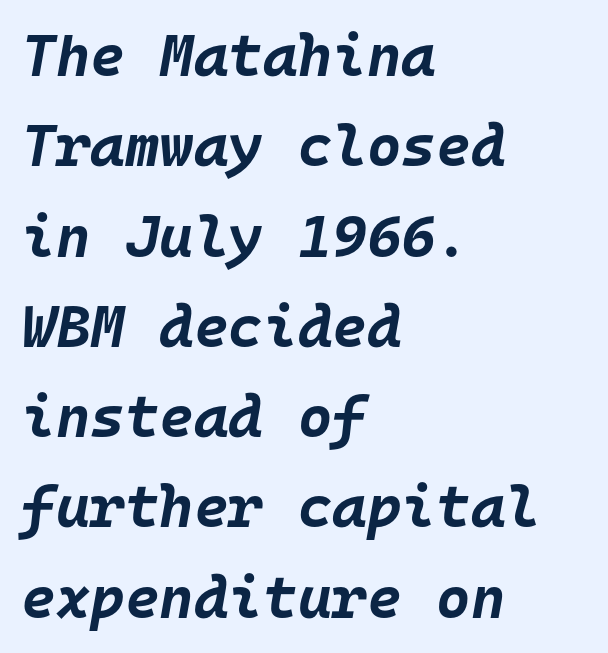
The image shows 59 px bold type, italic (leaning right), monospaced; set left-aligned, normal line spacing (1.53x), normal letter spacing, not underlined; low stroke contrast and a large x-height.
